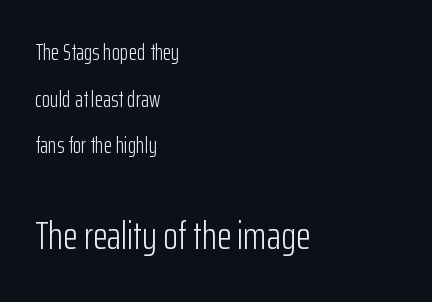
You could call the tracking neutral — neither tight nor loose. Leading: increased. A quiet, ordinary-to-light weight characterises the typeface. Size contrast runs from small at the top to large at the bottom. This sample has the flowing, uneven cadence of proportional lettering.
